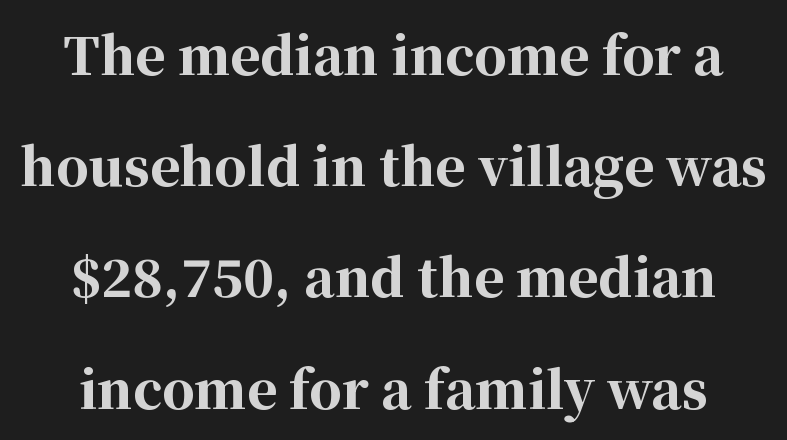
{"serif": "yes", "italic": "no", "bold": "yes", "weight": "bold", "width": "normal", "stroke_contrast": "high", "x_height": "medium", "monospaced": "no", "underline": "no", "line_spacing": "loose", "line_spacing_ratio": 2.18, "letter_spacing": "normal", "letter_spacing_em": 0.0, "glyph_px": 51}
